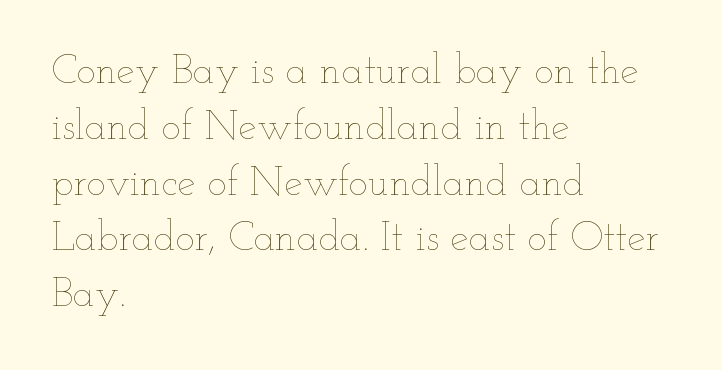
{"italic": "no", "bold": "no", "weight": "thin", "width": "wide", "stroke_contrast": "low", "x_height": "small", "monospaced": "no", "underline": "no", "align": "left", "line_spacing": "normal", "line_spacing_ratio": 1.36, "letter_spacing": "normal", "letter_spacing_em": 0.0, "glyph_px": 41}
